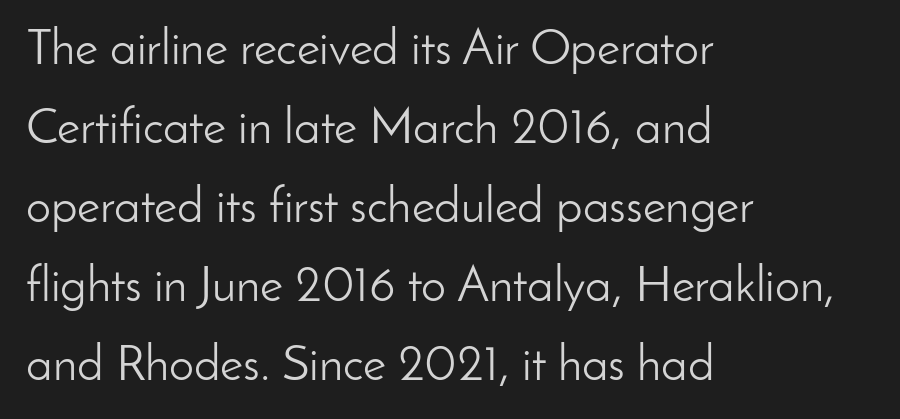
Q: Is the text bold? A: No.
Q: Is the text italic (slanted)? A: No, it is upright.
Q: Is the typeface a serif or a sans-serif typeface? A: Sans-serif.
Q: Is the text underlined? A: No.
Q: How is the paragraph aligned? A: Left-aligned.
Q: Is the spacing between letters normal or unusually wide? A: Normal.
Q: Is the spacing between lines tight, normal or loose? A: Normal.
Q: Width (condensed, normal, or wide)? A: Normal.
Q: Stroke contrast? A: Low.
Q: x-height? A: Small.
Q: Monospaced? A: No.
